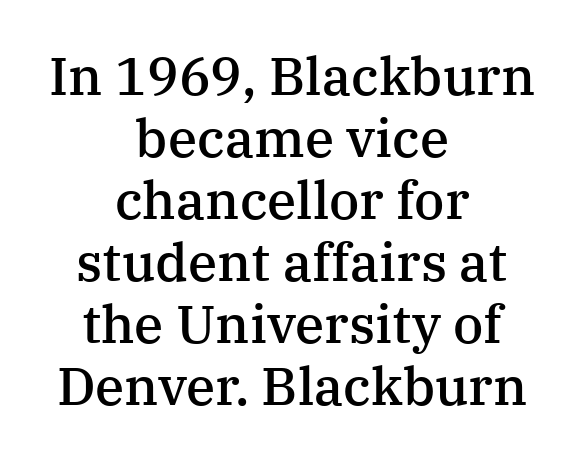
The rendering uses natural spacing where letterforms have individual widths. Compared with typical body copy, the letter spacing here is the same. Look at the bottom of the vertical strokes: they flare into serifs here. Descender tails drop into unmarked territory.
